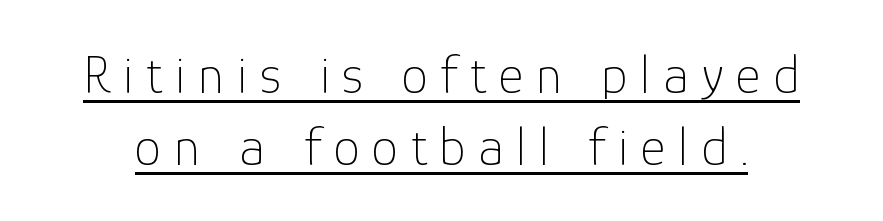
Q: Is the text bold? A: No.
Q: Is the text italic (slanted)? A: No, it is upright.
Q: Is the typeface a serif or a sans-serif typeface? A: Sans-serif.
Q: Is the text underlined? A: Yes.
Q: Is the spacing between letters normal or unusually wide? A: Unusually wide.
Q: Is the spacing between lines tight, normal or loose? A: Normal.
Q: Width (condensed, normal, or wide)? A: Normal.
Q: Stroke contrast? A: Low.
Q: x-height? A: Medium.
Q: Monospaced? A: No.
